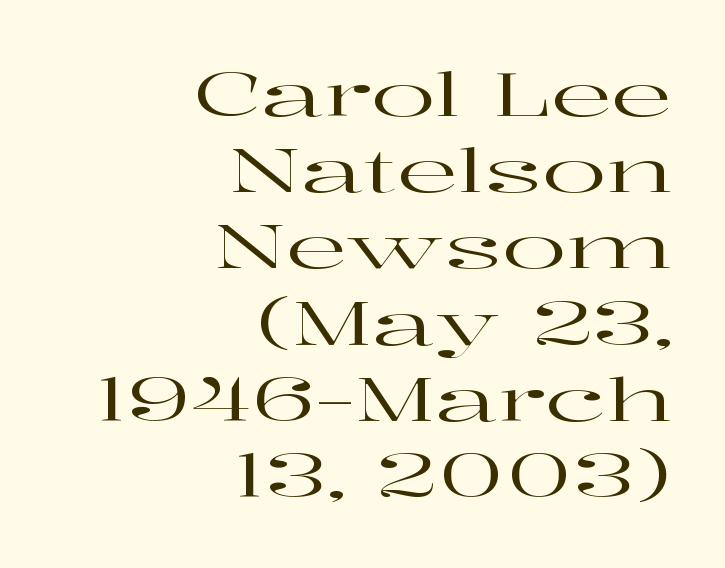
The image shows 60 px wide serif type, upright; set right-aligned, normal line spacing (1.27x), normal letter spacing, not underlined; high stroke contrast and a medium x-height.
